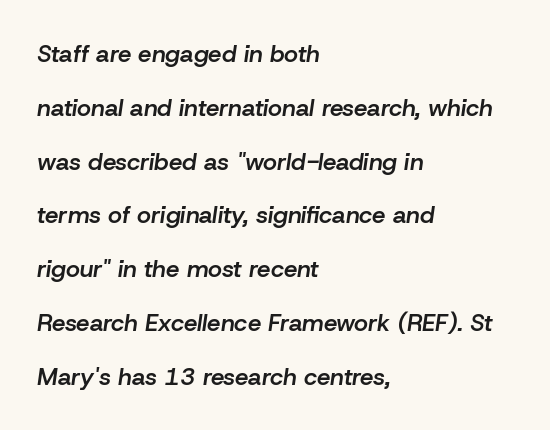
The glyphs look as if they've been sheared to an angle. Letter spacing: default. What's the leading like? Stretched, with rows far apart. The paragraph has a hard left edge and a soft right edge. Underlining? Definitely not there.
